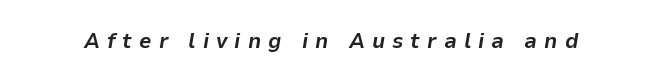
The image shows 22 px bold type, italic (leaning right); set unusually wide letter spacing (+0.32 em), not underlined.
